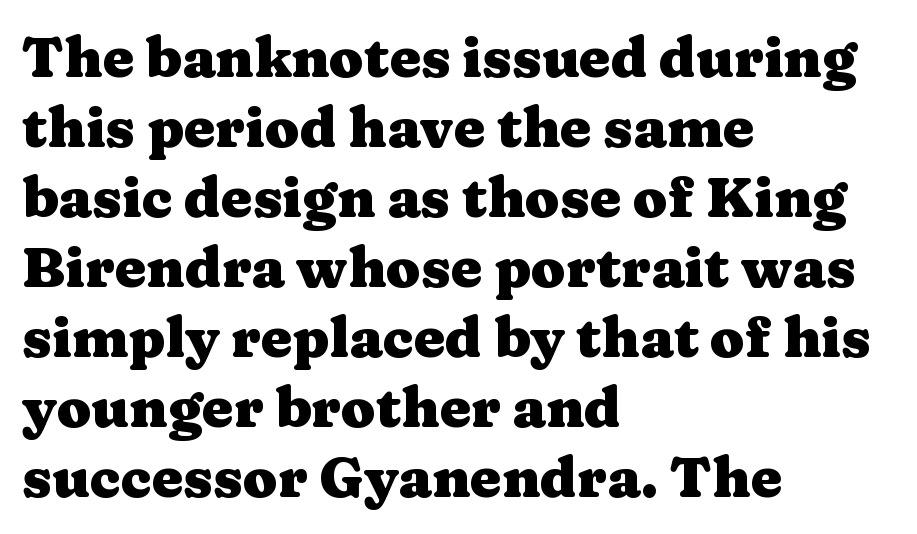
{"serif": "yes", "italic": "no", "bold": "yes", "weight": "heavy", "width": "wide", "stroke_contrast": "medium", "x_height": "medium", "monospaced": "no", "underline": "no", "align": "left", "line_spacing": "normal", "line_spacing_ratio": 1.25, "letter_spacing": "normal", "letter_spacing_em": 0.0, "glyph_px": 56}
